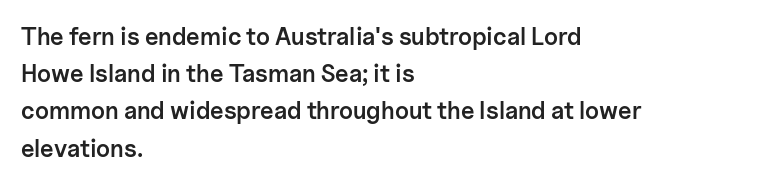
If you measured baseline to baseline, you'd find a middling distance. Summary of weight: moderately heavy, a semibold. Horizontal alignment here is leftward, the default for most running prose. Beneath every word, the page is bare.
